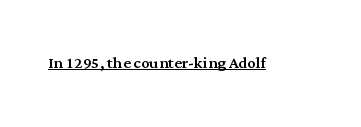
Q: Is the text italic (slanted)? A: No, it is upright.
Q: Is the text underlined? A: Yes.
Q: Is the spacing between letters normal or unusually wide? A: Normal.
